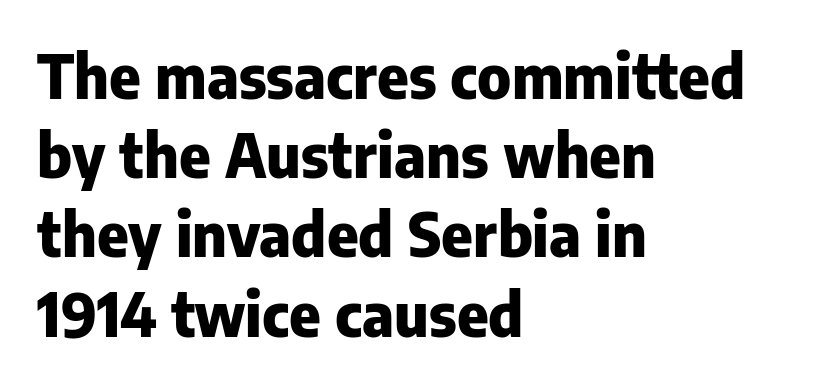
Q: Is the text bold? A: Yes.
Q: Is the text italic (slanted)? A: No, it is upright.
Q: Is the typeface a serif or a sans-serif typeface? A: Sans-serif.
Q: Is the text underlined? A: No.
Q: How is the paragraph aligned? A: Left-aligned.
Q: Is the spacing between letters normal or unusually wide? A: Normal.
Q: Is the spacing between lines tight, normal or loose? A: Normal.
Q: Width (condensed, normal, or wide)? A: Normal.
Q: Stroke contrast? A: Low.
Q: x-height? A: Medium.
Q: Monospaced? A: No.
